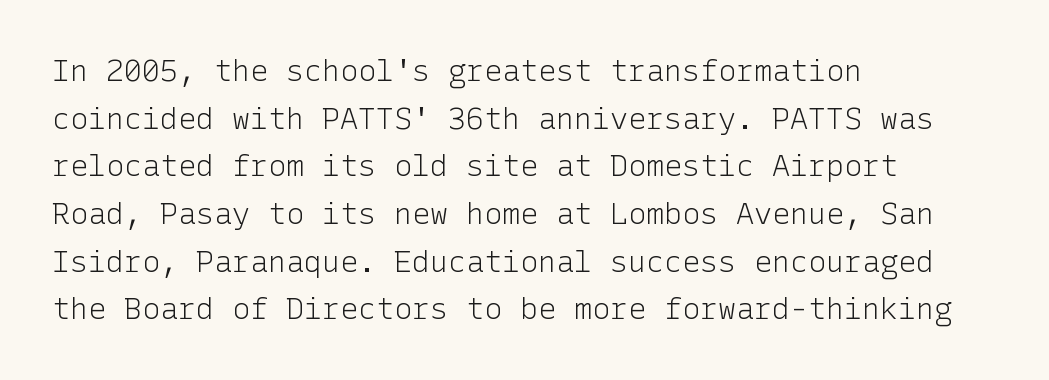
{"serif": "no", "italic": "no", "bold": "no", "weight": "light", "width": "normal", "stroke_contrast": "low", "x_height": "medium", "underline": "no", "align": "left", "line_spacing": "normal", "line_spacing_ratio": 1.59, "letter_spacing": "normal", "letter_spacing_em": 0.0, "glyph_px": 30}
